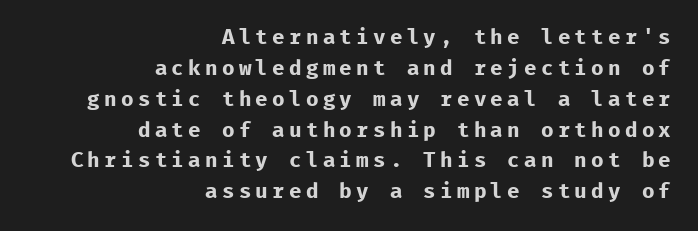
Q: Is the text bold? A: Yes.
Q: Is the text italic (slanted)? A: No, it is upright.
Q: Is the text underlined? A: No.
Q: How is the paragraph aligned? A: Right-aligned.
Q: Is the spacing between letters normal or unusually wide? A: Unusually wide.
Q: Is the spacing between lines tight, normal or loose? A: Normal.
